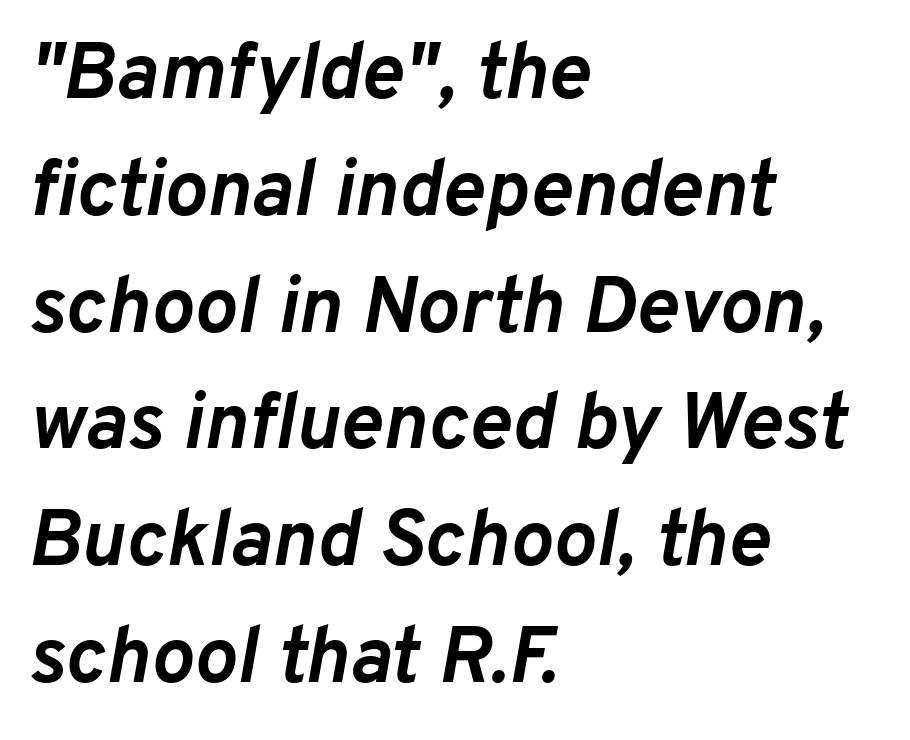
The image shows 80 px semibold type, italic (leaning right); set left-aligned, normal line spacing (1.46x), normal letter spacing, not underlined; low stroke contrast and a medium x-height.
